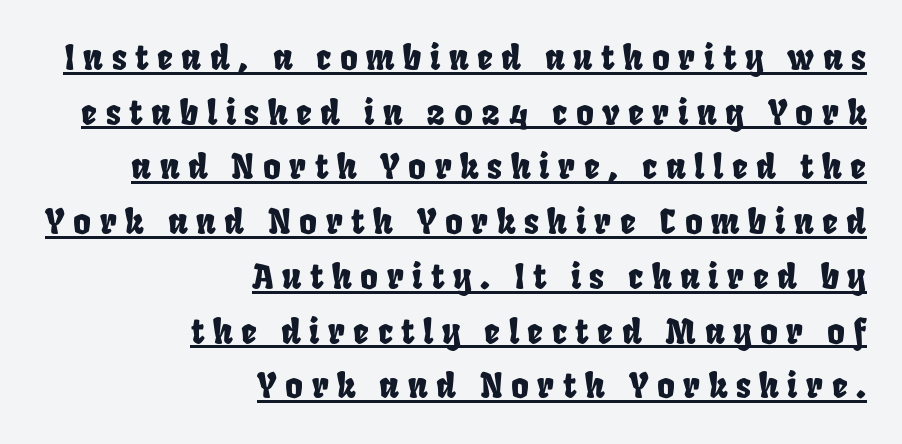
Every word sits above its own underline. The face used here is proportionally spaced, like ordinary book or web type. If you measured baseline to baseline, you'd find a middling distance. Stroke terminals: plain, sans-serif. Tracking value appears strongly positive — letters spread wide. Does the copy run flush right? Yes — the right margin is perfectly even.
